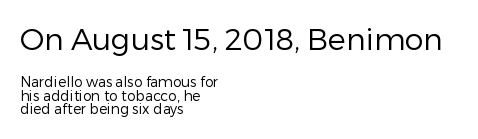
The image shows 30 px regular-weight sans-serif type, upright; set left-aligned, tight line spacing (0.97x), normal letter spacing, not underlined; the first (top) block is 2.14x larger; low stroke contrast and a medium x-height.
